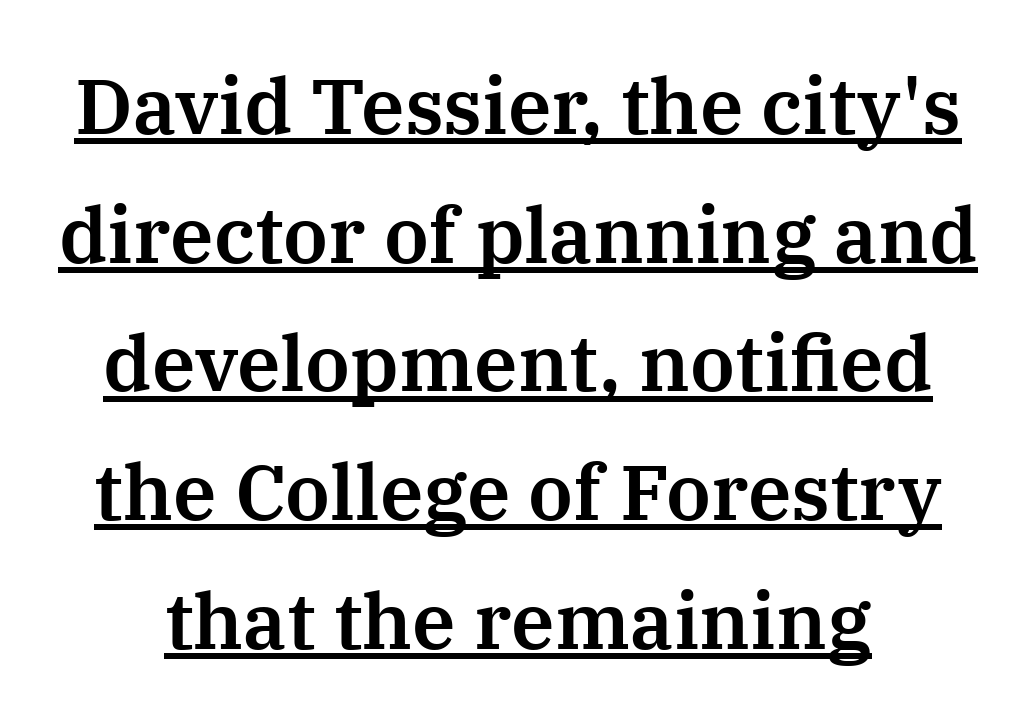
The rows are spaced the way most documents space them. Each letter keeps its own natural width here, so spacing adapts to shape. Glance below the letters and you will spot a drawn line. The glyphs in this specimen are seriffed.
